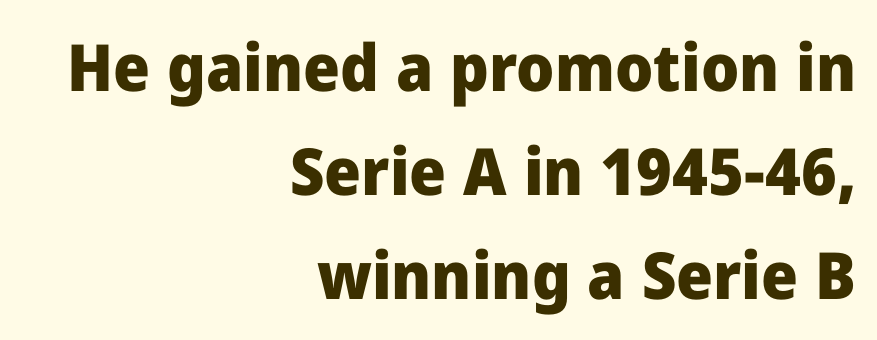
Q: Is the text bold? A: Yes.
Q: Is the text italic (slanted)? A: No, it is upright.
Q: Is the typeface a serif or a sans-serif typeface? A: Sans-serif.
Q: Is the text underlined? A: No.
Q: How is the paragraph aligned? A: Right-aligned.
Q: Is the spacing between letters normal or unusually wide? A: Normal.
Q: Is the spacing between lines tight, normal or loose? A: Normal.
Q: Width (condensed, normal, or wide)? A: Normal.
Q: Stroke contrast? A: Low.
Q: x-height? A: Medium.
Q: Monospaced? A: No.
